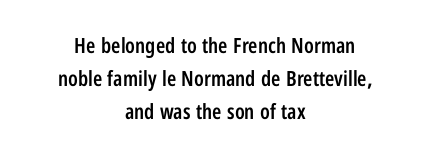
Underlining? Definitely not there. The letters stand upright; this is a roman face. The paragraph has two soft edges and a firm central axis. Its strokes are somewhat broadened, the hallmark of semibold type.
